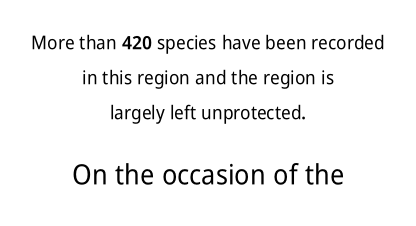
{"serif": "no", "italic": "no", "width": "condensed", "stroke_contrast": "low", "x_height": "medium", "monospaced": "no", "underline": "no", "align": "center", "line_spacing_ratio": 1.83, "letter_spacing": "normal", "letter_spacing_em": 0.0, "larger_block": "second", "size_ratio": 1.47, "glyph_px": 28}
